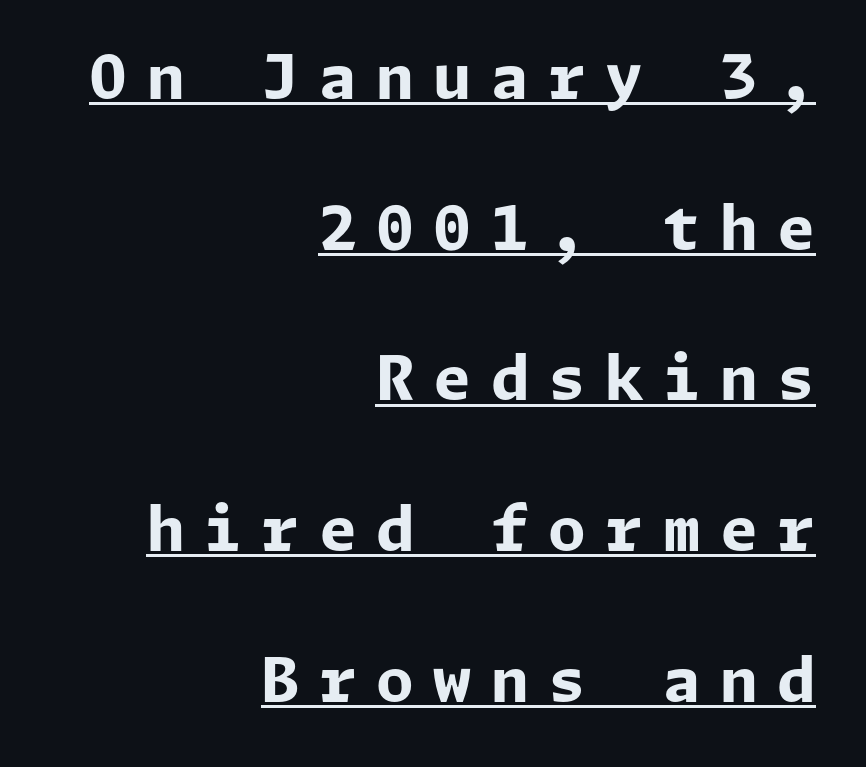
Summary of weight: heavy, a full bold. The typography opts for an upright posture over an oblique one. Note: no serifs on the glyphs. Airy leading.
